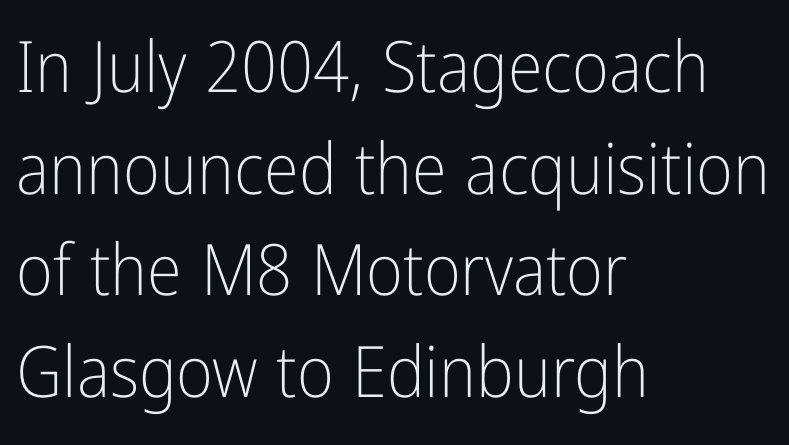
{"serif": "no", "italic": "no", "bold": "no", "weight": "light", "width": "condensed", "stroke_contrast": "low", "x_height": "medium", "monospaced": "no", "underline": "no", "align": "left", "line_spacing": "normal", "line_spacing_ratio": 1.43, "letter_spacing": "normal", "letter_spacing_em": 0.0, "glyph_px": 71}
